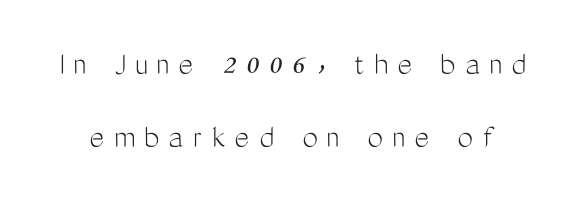
The image shows 35 px light, condensed sans-serif type, upright; set loose line spacing (2.08x), unusually wide letter spacing (+0.27 em), not underlined; medium stroke contrast and a medium x-height.
